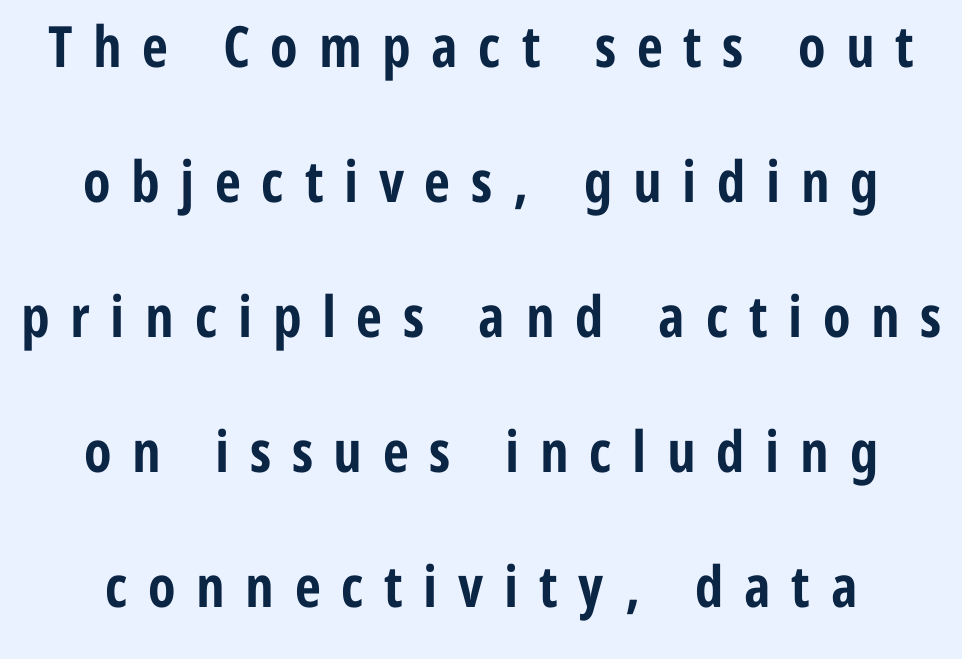
{"serif": "no", "italic": "no", "bold": "yes", "weight": "bold", "width": "condensed", "stroke_contrast": "low", "x_height": "medium", "monospaced": "no", "underline": "no", "line_spacing": "loose", "line_spacing_ratio": 2.37, "letter_spacing": "wide", "letter_spacing_em": 0.36, "glyph_px": 57}
